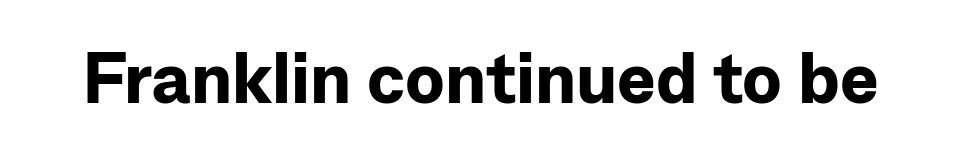
{"serif": "no", "italic": "no", "bold": "yes", "weight": "bold", "width": "normal", "stroke_contrast": "low", "x_height": "medium", "monospaced": "no", "underline": "no", "letter_spacing": "normal", "letter_spacing_em": 0.0, "glyph_px": 72}
